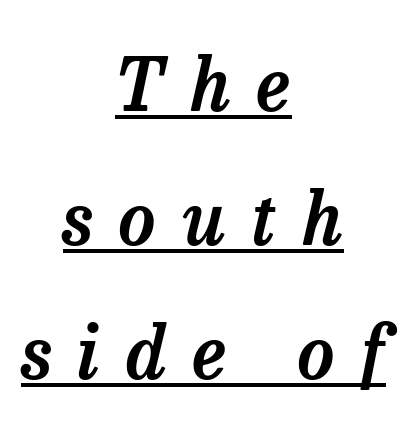
The specimen reads as italic at a glance. Think of a printed novel: that variable character pitch is what you see here. Short note: letters widely spaced. Observe the serifs anchoring each vertical stroke in this sample. Every row of glyphs is offset so its center matches the block's center.
